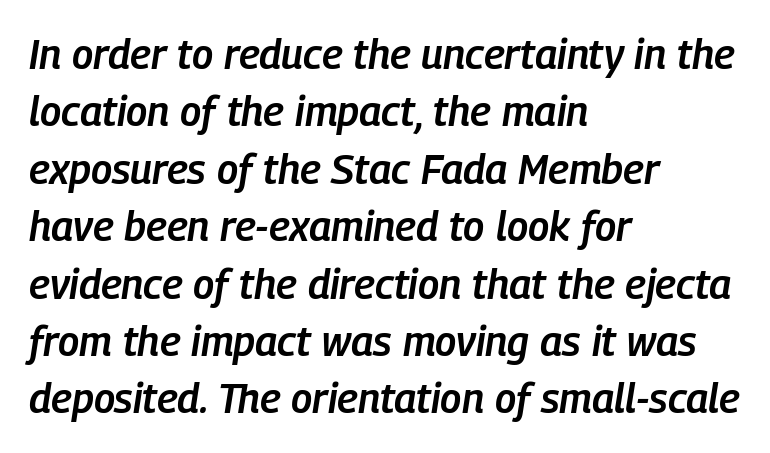
{"italic": "yes", "lean": "right", "slant_degrees": 9, "bold": "semi", "weight": "semibold", "width": "condensed", "stroke_contrast": "low", "x_height": "medium", "monospaced": "no", "underline": "no", "align": "left", "line_spacing": "normal", "line_spacing_ratio": 1.4, "letter_spacing": "normal", "letter_spacing_em": 0.0, "glyph_px": 41}
